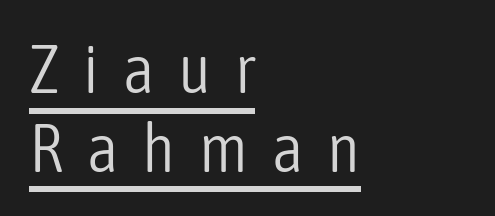
Q: Is the text bold? A: No.
Q: Is the text italic (slanted)? A: No, it is upright.
Q: Is the typeface a serif or a sans-serif typeface? A: Sans-serif.
Q: Is the text underlined? A: Yes.
Q: How is the paragraph aligned? A: Left-aligned.
Q: Is the spacing between letters normal or unusually wide? A: Unusually wide.
Q: Width (condensed, normal, or wide)? A: Condensed.
Q: Stroke contrast? A: Low.
Q: x-height? A: Medium.
Q: Monospaced? A: No.
